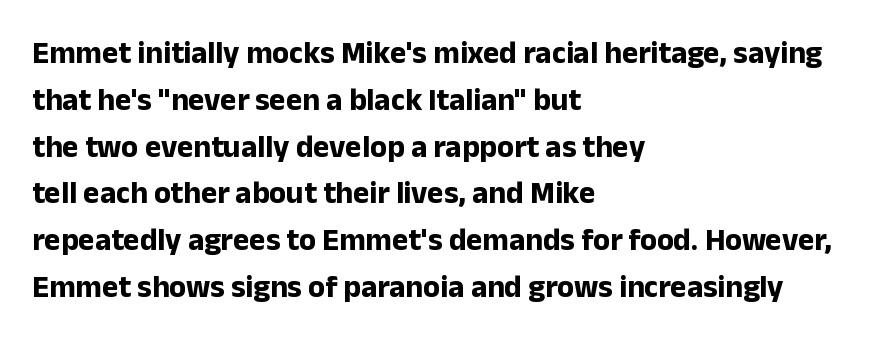
The characters look thick and weighty, a clear bold. Quick note: underline off. The text block is weighted toward the left margin, trailing off unevenly rightward. You can tell it's not italic because the verticals are truly vertical.
